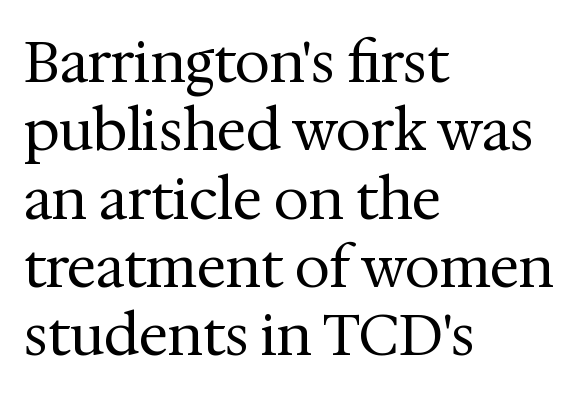
{"serif": "yes", "italic": "no", "bold": "no", "weight": "regular", "width": "normal", "stroke_contrast": "medium", "x_height": "medium", "monospaced": "no", "underline": "no", "align": "left", "line_spacing_ratio": 1.22, "letter_spacing": "normal", "letter_spacing_em": 0.0, "glyph_px": 56}
